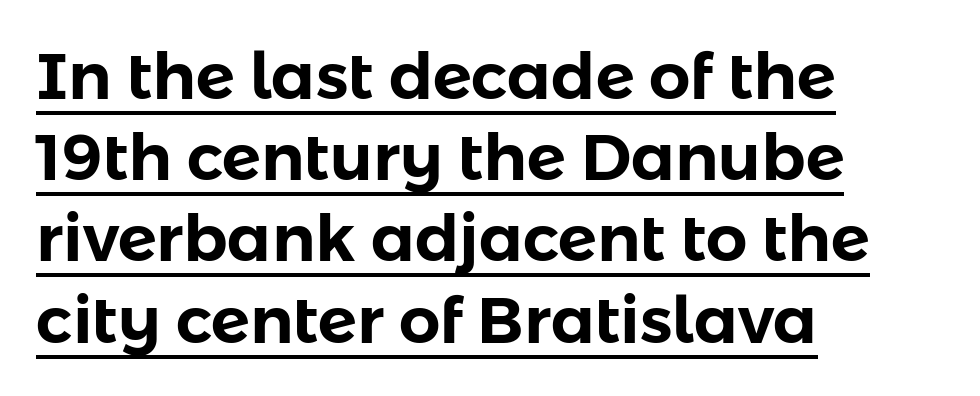
The image shows 65 px sans-serif type, upright; set left-aligned, normal line spacing (1.25x), normal letter spacing, underlined; low stroke contrast and a medium x-height.
